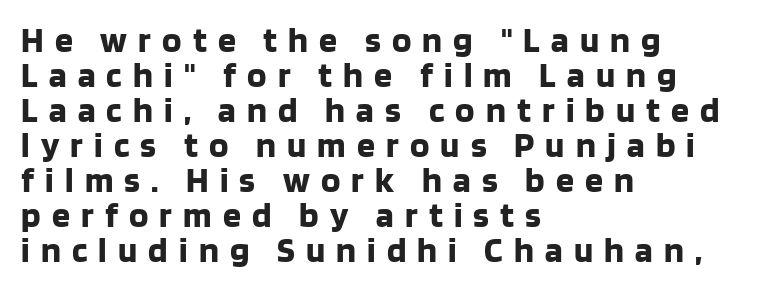
{"serif": "no", "italic": "no", "bold": "yes", "weight": "bold", "width": "normal", "stroke_contrast": "low", "x_height": "large", "monospaced": "no", "underline": "no", "align": "left", "line_spacing": "tight", "line_spacing_ratio": 0.97, "letter_spacing": "wide", "letter_spacing_em": 0.31, "glyph_px": 36}
